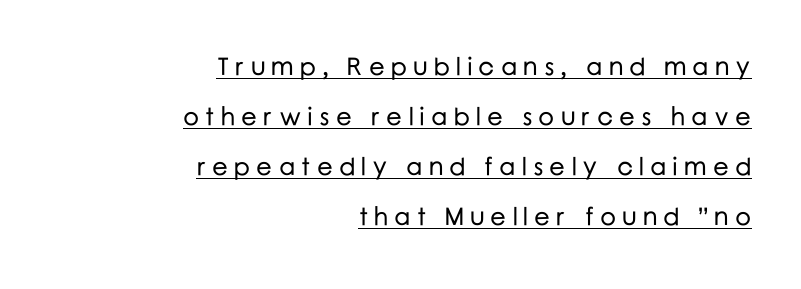
{"italic": "no", "underline": "yes", "align": "right", "line_spacing": "loose", "line_spacing_ratio": 2.0, "letter_spacing": "wide", "letter_spacing_em": 0.24, "glyph_px": 25}
